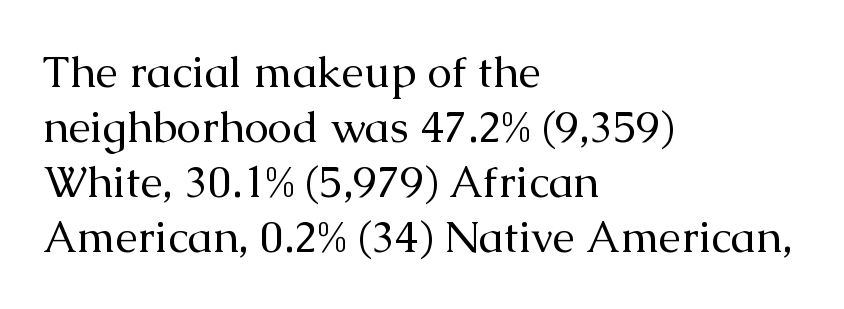
The image shows 44 px regular-weight serif type, upright; set left-aligned, normal line spacing (1.25x), normal letter spacing, not underlined; medium stroke contrast and a medium x-height.
